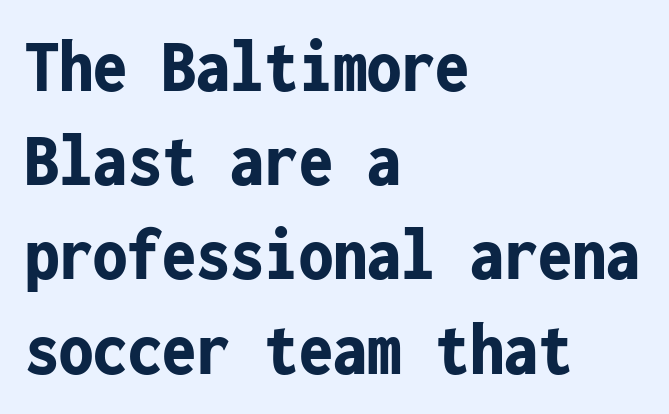
The image shows 76 px bold, condensed sans-serif type, upright, monospaced; set left-aligned, line spacing 1.24x, normal letter spacing, not underlined; low stroke contrast and a medium x-height.
